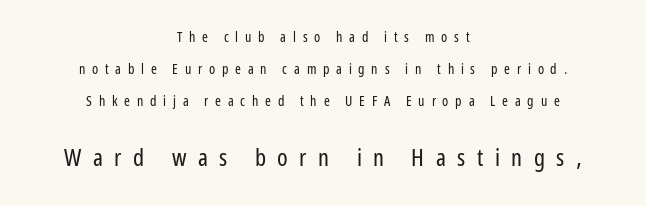
Q: Is the text bold? A: No.
Q: Is the text italic (slanted)? A: No, it is upright.
Q: Is the text underlined? A: No.
Q: How is the paragraph aligned? A: Centered.
Q: Is the spacing between letters normal or unusually wide? A: Unusually wide.
Q: Is the spacing between lines tight, normal or loose? A: Loose.
Q: Which block of text is set in a larger size, the first (top) or the second (bottom)? A: The second (bottom) one.
